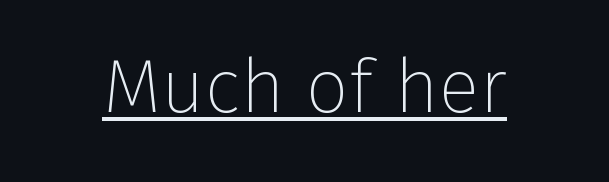
Q: Is the text bold? A: No.
Q: Is the text italic (slanted)? A: No, it is upright.
Q: Is the typeface a serif or a sans-serif typeface? A: Sans-serif.
Q: Is the text underlined? A: Yes.
Q: How is the paragraph aligned? A: Centered.
Q: Is the spacing between letters normal or unusually wide? A: Normal.
Q: Width (condensed, normal, or wide)? A: Normal.
Q: Stroke contrast? A: Low.
Q: x-height? A: Medium.
Q: Monospaced? A: No.
